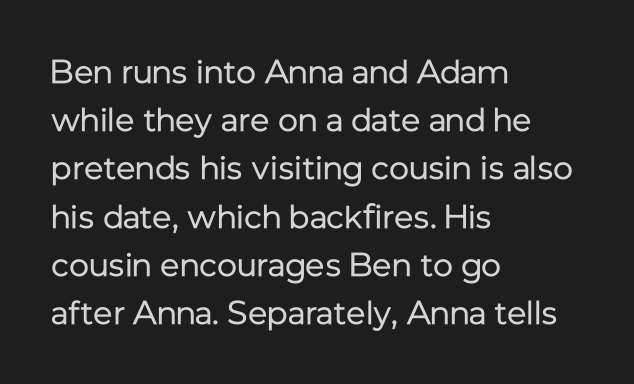
The weight would be labelled regular, book, light, or lighter still. The passage shown has conventional tracking throughout. Unmarked baselines from the first word to the last. Students, observe: this is what conventionally led text looks like. Do the characters align in a grid? No, the font is proportional.
